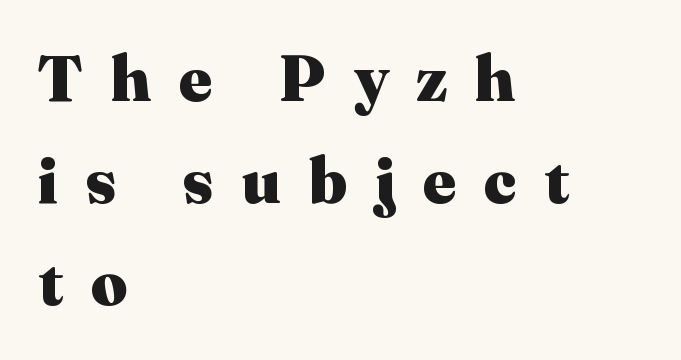
The image shows 64 px heavy serif type, upright; set left-aligned, normal line spacing (1.59x), unusually wide letter spacing (+0.43 em), not underlined; medium stroke contrast and a medium x-height.
